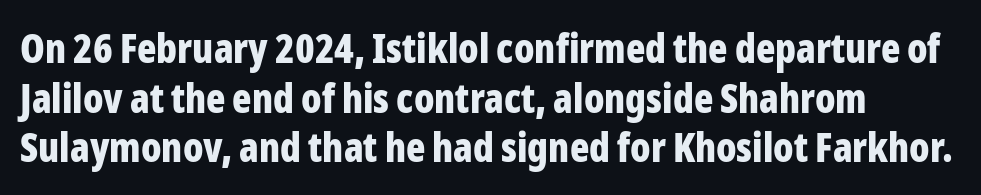
The image shows 40 px bold, condensed sans-serif type, upright; set line spacing 1.24x, normal letter spacing, not underlined; low stroke contrast and a medium x-height.
